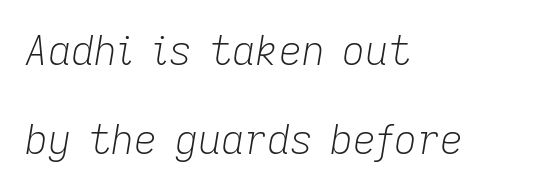
The image shows 40 px light type, italic (leaning right); set left-aligned, loose line spacing (2.22x), normal letter spacing, not underlined; low stroke contrast and a medium x-height.
